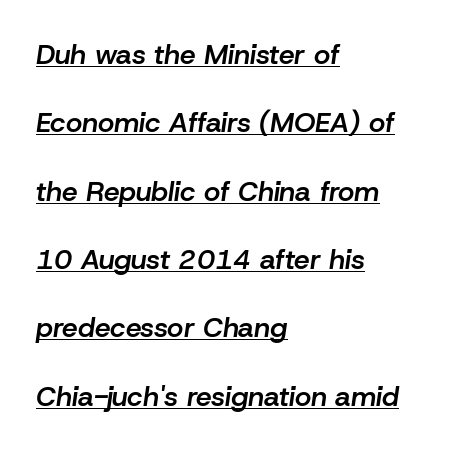
Q: Is the text bold? A: Semi-bold.
Q: Is the text italic (slanted)? A: Yes, it leans right by about 8 degrees.
Q: Is the text underlined? A: Yes.
Q: How is the paragraph aligned? A: Left-aligned.
Q: Is the spacing between letters normal or unusually wide? A: Normal.
Q: Is the spacing between lines tight, normal or loose? A: Loose.
Q: Width (condensed, normal, or wide)? A: Normal.
Q: Stroke contrast? A: Low.
Q: x-height? A: Medium.
Q: Monospaced? A: No.
